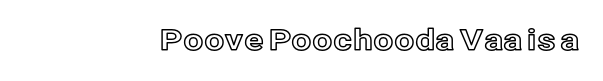
{"italic": "no", "width": "normal", "x_height": "medium", "monospaced": "no", "underline": "no", "letter_spacing": "normal", "letter_spacing_em": 0.0, "glyph_px": 29}
